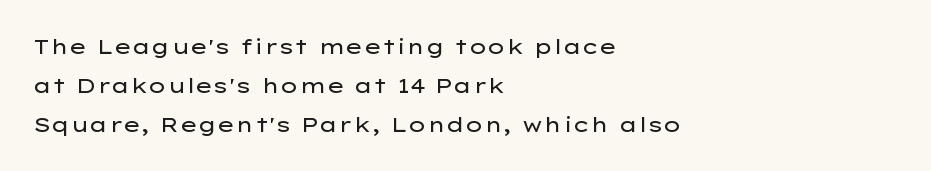
Q: Is the text bold? A: No.
Q: Is the text italic (slanted)? A: No, it is upright.
Q: Is the text underlined? A: No.
Q: How is the paragraph aligned? A: Left-aligned.
Q: Is the spacing between letters normal or unusually wide? A: Normal.
